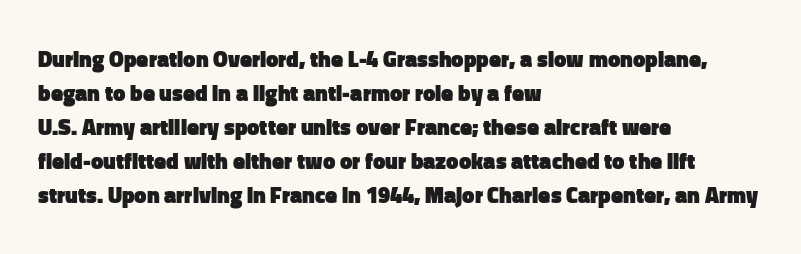
The image shows 22 px bold type, upright; set left-aligned, normal line spacing (1.54x), normal letter spacing, not underlined.
